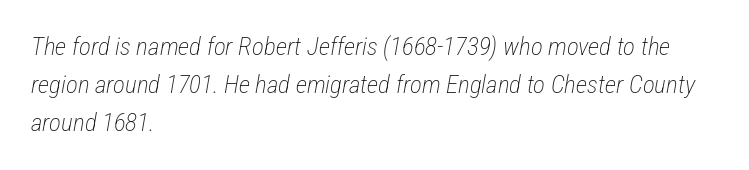
The image shows 25 px text type, italic (leaning right); set left-aligned, normal line spacing (1.53x), normal letter spacing, not underlined.
